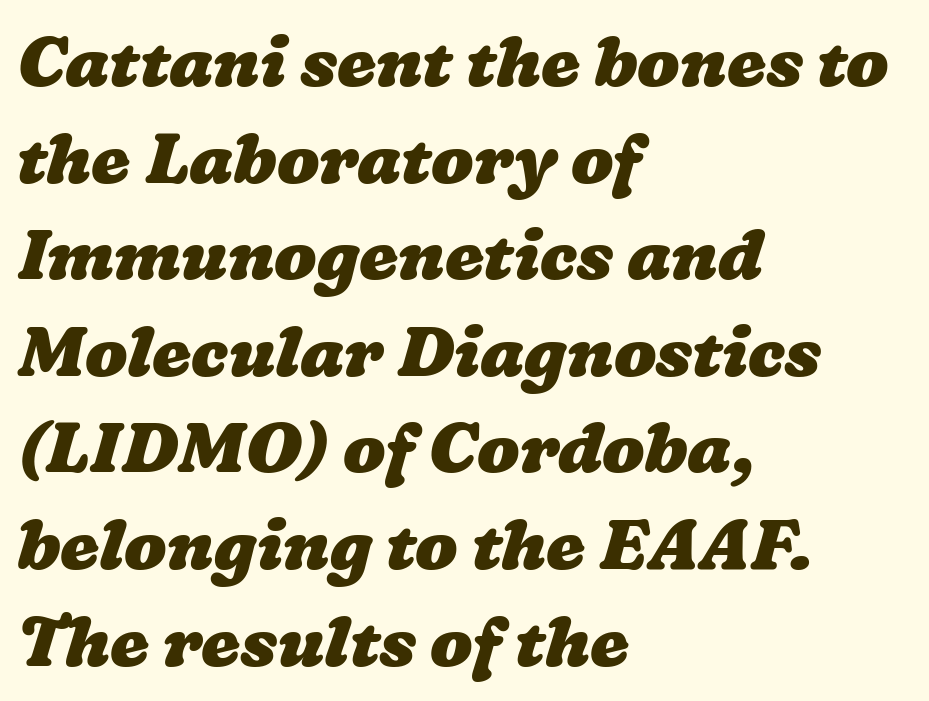
{"bold": "yes", "weight": "heavy", "width": "wide", "stroke_contrast": "low", "x_height": "medium", "monospaced": "no", "underline": "no", "align": "left", "line_spacing": "normal", "line_spacing_ratio": 1.38, "letter_spacing": "normal", "letter_spacing_em": 0.0, "glyph_px": 70}
